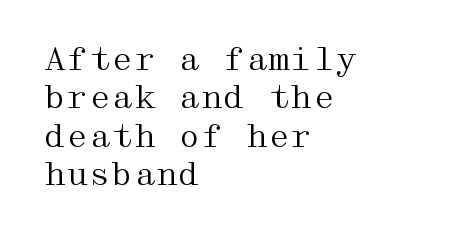
Q: Is the text bold? A: No.
Q: Is the text italic (slanted)? A: No, it is upright.
Q: Is the typeface a serif or a sans-serif typeface? A: Serif.
Q: Is the text underlined? A: No.
Q: How is the paragraph aligned? A: Left-aligned.
Q: Is the spacing between letters normal or unusually wide? A: Normal.
Q: Width (condensed, normal, or wide)? A: Wide.
Q: Stroke contrast? A: Medium.
Q: x-height? A: Medium.
